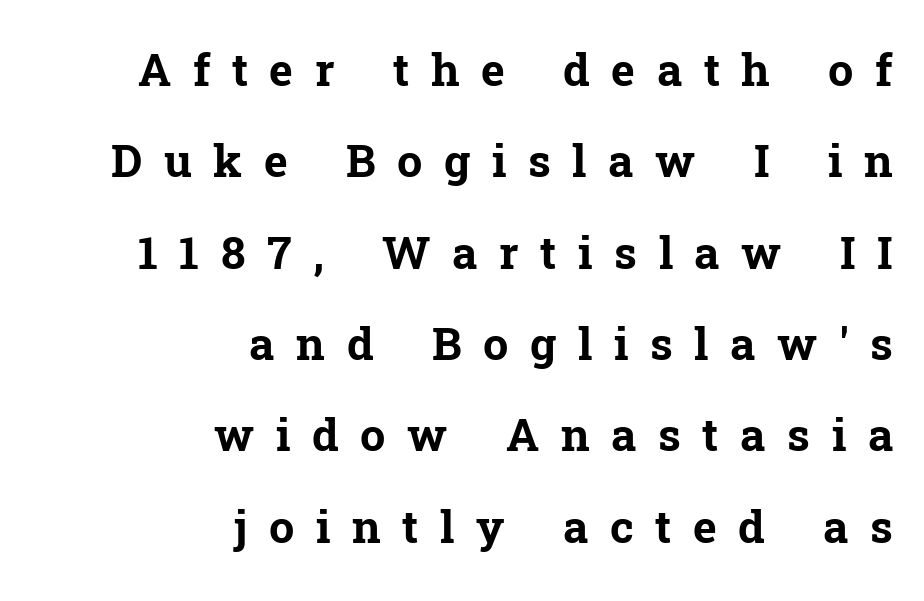
The designer dialed line spacing up above the default. Weight: bold. The compositor pushed each line to the right boundary. Every stem runs plumb, perpendicular to the baseline. The passage shown has open, widely tracked lettering throughout.
